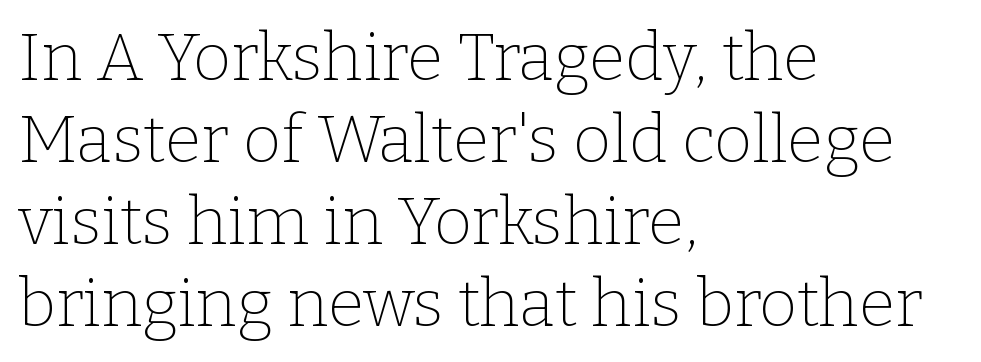
Q: Is the text bold? A: No.
Q: Is the text italic (slanted)? A: No, it is upright.
Q: Is the typeface a serif or a sans-serif typeface? A: Serif.
Q: Is the text underlined? A: No.
Q: How is the paragraph aligned? A: Left-aligned.
Q: Is the spacing between letters normal or unusually wide? A: Normal.
Q: Width (condensed, normal, or wide)? A: Normal.
Q: Stroke contrast? A: Low.
Q: x-height? A: Medium.
Q: Monospaced? A: No.
